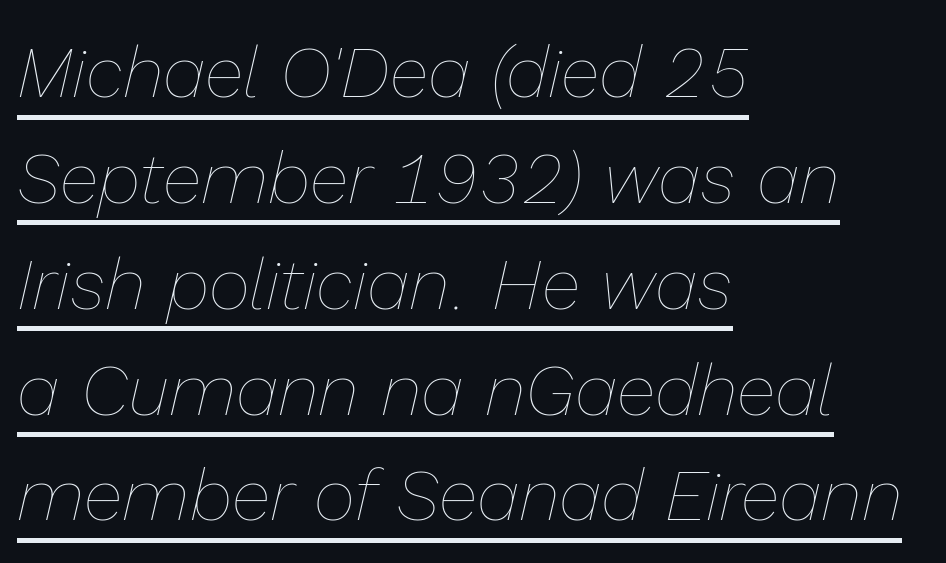
Q: Is the text bold? A: No.
Q: Is the text italic (slanted)? A: Yes, it leans right by about 13 degrees.
Q: Is the text underlined? A: Yes.
Q: How is the paragraph aligned? A: Left-aligned.
Q: Is the spacing between letters normal or unusually wide? A: Normal.
Q: Is the spacing between lines tight, normal or loose? A: Normal.
Q: Width (condensed, normal, or wide)? A: Normal.
Q: Stroke contrast? A: Low.
Q: x-height? A: Medium.
Q: Monospaced? A: No.
